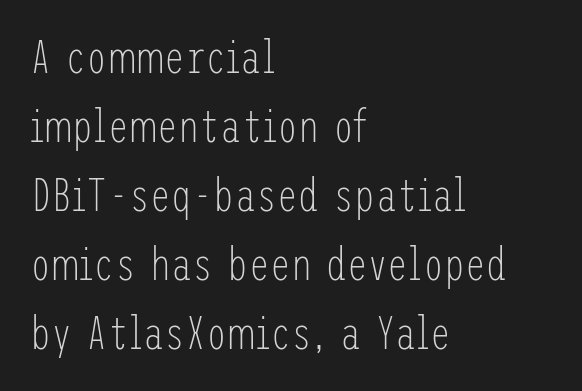
Stroke thickness stays within the range of a standard reading face or lighter. The glyphs are unaccompanied by any horizontal stroke below them. Vertical spacing — default. The face used here is a sans, in the tradition of grotesques and geometrics. This sample uses an upright cut, with every glyph sitting square on the baseline. Honestly, the letter spacing is just normal — you wouldn't notice it.
